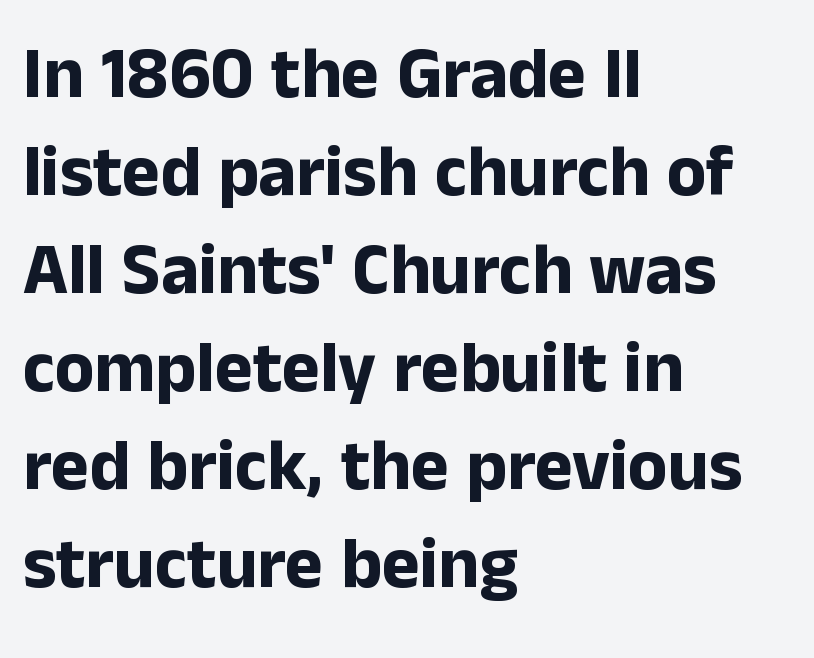
Q: Is the text bold? A: Yes.
Q: Is the text italic (slanted)? A: No, it is upright.
Q: Is the typeface a serif or a sans-serif typeface? A: Sans-serif.
Q: Is the text underlined? A: No.
Q: How is the paragraph aligned? A: Left-aligned.
Q: Is the spacing between letters normal or unusually wide? A: Normal.
Q: Is the spacing between lines tight, normal or loose? A: Normal.
Q: Width (condensed, normal, or wide)? A: Normal.
Q: Stroke contrast? A: Low.
Q: x-height? A: Medium.
Q: Monospaced? A: No.
